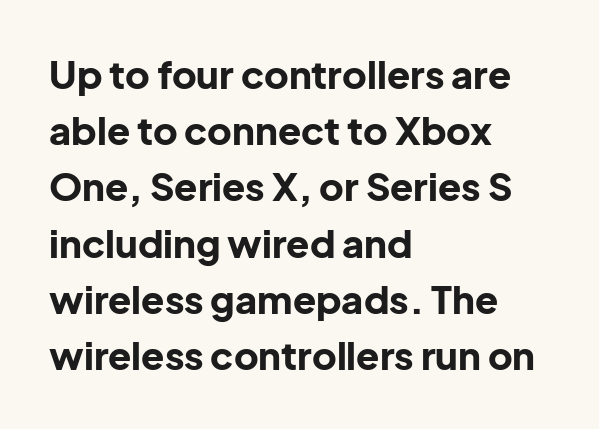
The image shows 38 px bold sans-serif type, upright; set left-aligned, normal line spacing (1.48x), normal letter spacing, not underlined; low stroke contrast and a medium x-height.
